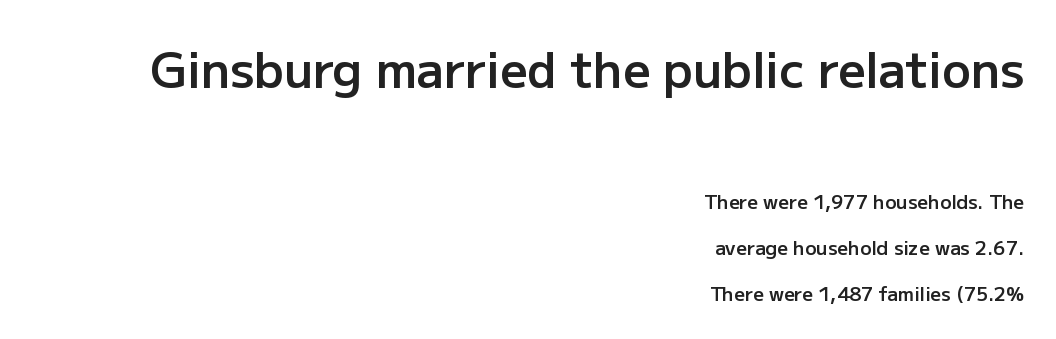
The image shows 48 px semibold sans-serif type, upright; set right-aligned, loose line spacing (2.41x), normal letter spacing, not underlined; the first (top) block is 2.53x larger; low stroke contrast and a medium x-height.
